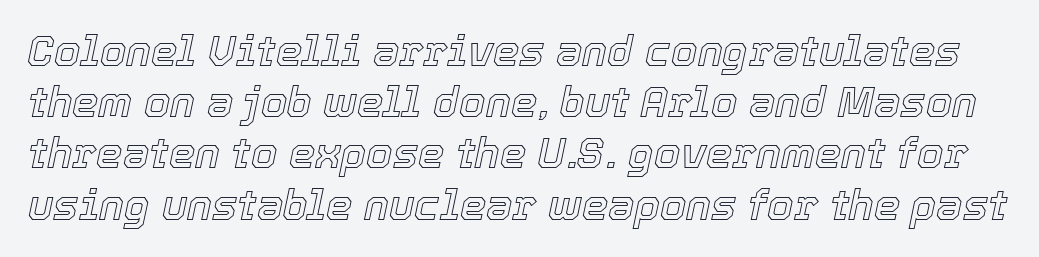
Q: Is the text italic (slanted)? A: Yes, it leans right by about 12 degrees.
Q: Is the text underlined? A: No.
Q: Is the spacing between letters normal or unusually wide? A: Normal.
Q: Width (condensed, normal, or wide)? A: Normal.
Q: x-height? A: Medium.
Q: Monospaced? A: No.
